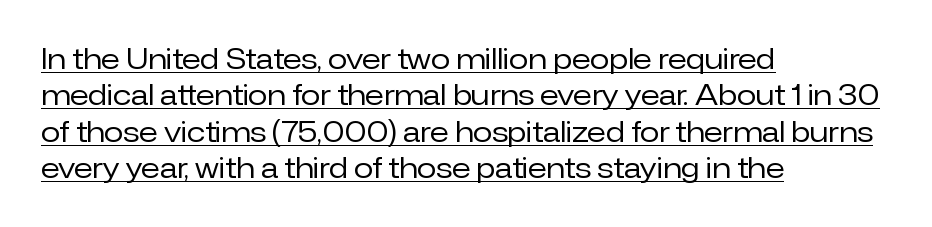
How would I describe the line gaps? Plain and ordinary. Observe the absence of serifs on each vertical stroke in this sample. A typesetter would call this proportional, since set widths differ per character. Unlike italic type, these characters show no tilt at all.
